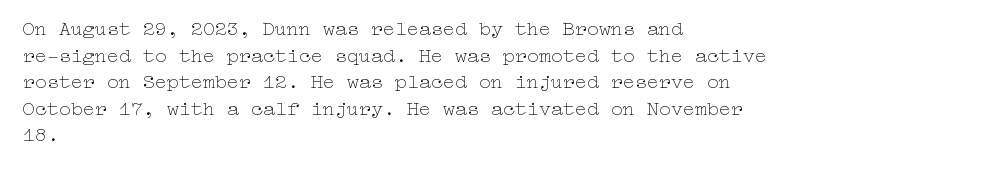
{"italic": "no", "bold": "no", "underline": "no", "align": "left", "line_spacing": "normal", "line_spacing_ratio": 1.33, "letter_spacing": "normal", "letter_spacing_em": 0.0, "glyph_px": 20}
